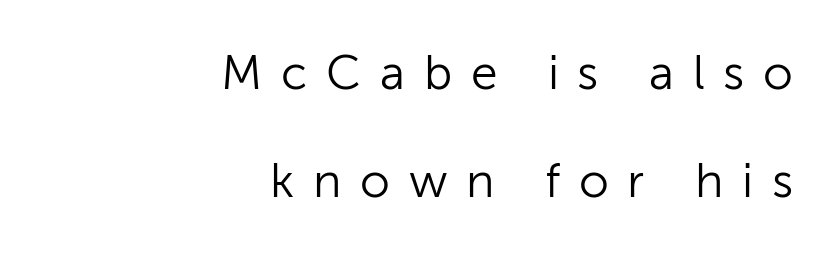
The image shows 48 px light sans-serif type, upright; set right-aligned, loose line spacing (2.25x), unusually wide letter spacing (+0.39 em), not underlined; low stroke contrast and a medium x-height.
